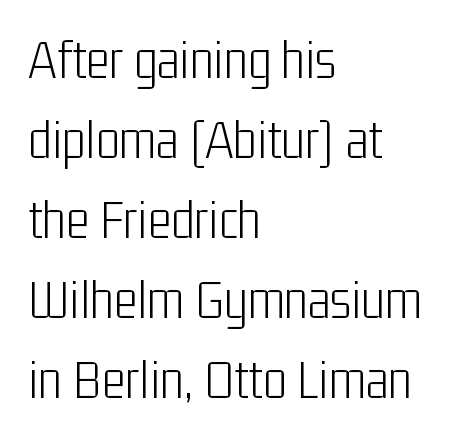
Q: Is the text bold? A: No.
Q: Is the text italic (slanted)? A: No, it is upright.
Q: Is the typeface a serif or a sans-serif typeface? A: Sans-serif.
Q: Is the text underlined? A: No.
Q: How is the paragraph aligned? A: Left-aligned.
Q: Is the spacing between letters normal or unusually wide? A: Normal.
Q: Is the spacing between lines tight, normal or loose? A: Normal.
Q: Width (condensed, normal, or wide)? A: Condensed.
Q: Stroke contrast? A: Low.
Q: x-height? A: Medium.
Q: Monospaced? A: No.
